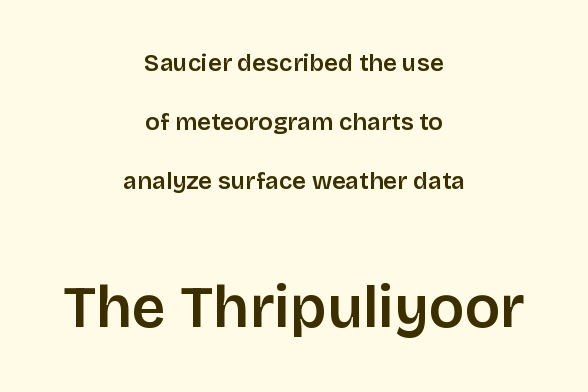
Looks like regular typesetting: each glyph gets only the width it needs. A bit beefed up — I'd call it semibold rather than bold. Reading down the block, each line starts at a different indent, mirrored at its end. Unlike a traditional serif, this face leaves its strokes unadorned.
